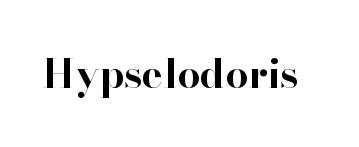
{"serif": "yes", "italic": "no", "bold": "yes", "weight": "bold", "width": "normal", "stroke_contrast": "high", "x_height": "small", "monospaced": "no", "underline": "no", "letter_spacing": "normal", "letter_spacing_em": 0.0, "glyph_px": 40}
